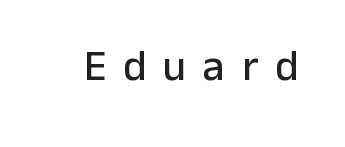
Q: Is the text italic (slanted)? A: No, it is upright.
Q: Is the typeface a serif or a sans-serif typeface? A: Sans-serif.
Q: Is the text underlined? A: No.
Q: Is the spacing between letters normal or unusually wide? A: Unusually wide.
Q: Width (condensed, normal, or wide)? A: Normal.
Q: Stroke contrast? A: Low.
Q: x-height? A: Medium.
Q: Monospaced? A: No.
